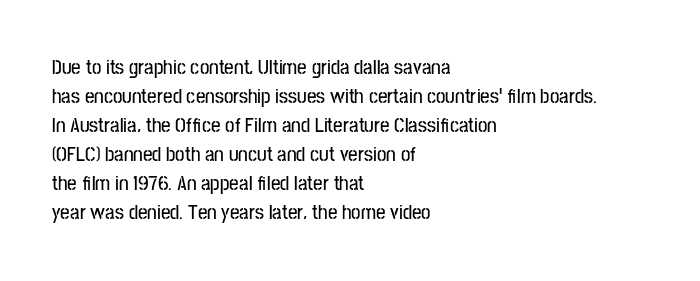
The image shows 21 px text type, upright; set left-aligned, normal line spacing (1.38x), normal letter spacing, not underlined.
